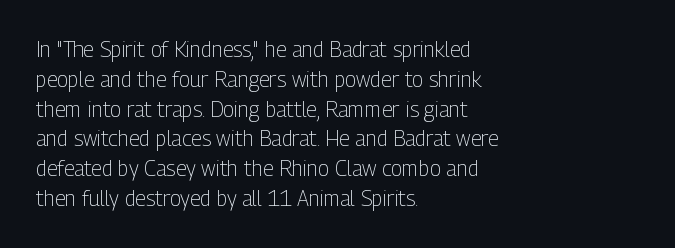
Q: Is the text bold? A: No.
Q: Is the text italic (slanted)? A: No, it is upright.
Q: Is the text underlined? A: No.
Q: How is the paragraph aligned? A: Left-aligned.
Q: Is the spacing between letters normal or unusually wide? A: Normal.
Q: Is the spacing between lines tight, normal or loose? A: Normal.
